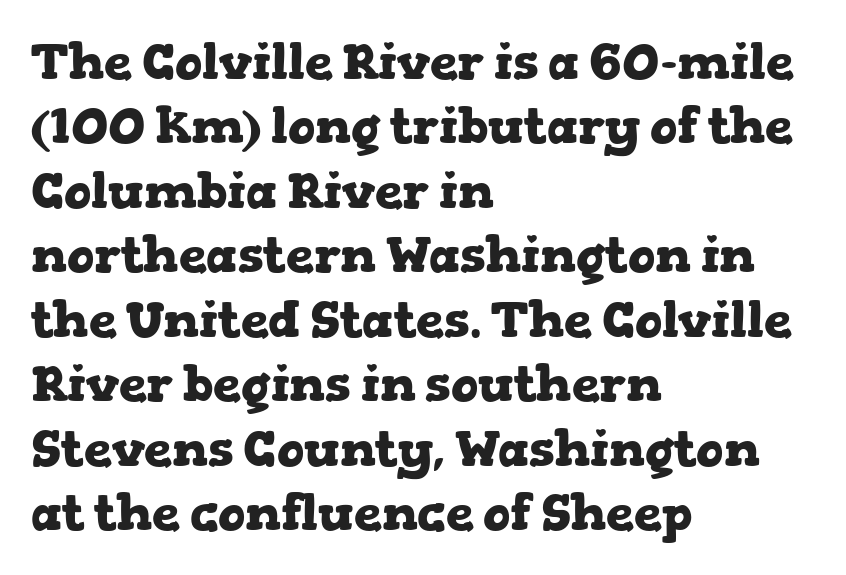
{"serif": "yes", "italic": "no", "bold": "yes", "weight": "heavy", "width": "wide", "stroke_contrast": "low", "x_height": "medium", "monospaced": "no", "underline": "no", "align": "left", "line_spacing": "normal", "line_spacing_ratio": 1.29, "letter_spacing": "normal", "letter_spacing_em": 0.0, "glyph_px": 50}
